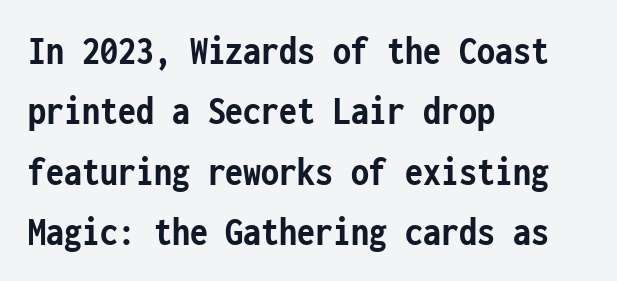
{"serif": "no", "italic": "no", "bold": "yes", "weight": "semibold", "width": "condensed", "stroke_contrast": "low", "x_height": "medium", "monospaced": "yes", "underline": "no", "align": "left", "line_spacing": "normal", "line_spacing_ratio": 1.47, "letter_spacing": "normal", "letter_spacing_em": 0.0, "glyph_px": 41}
